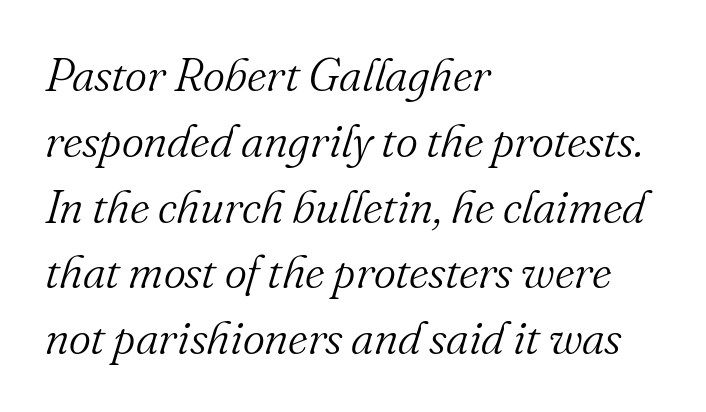
The image shows 47 px light serif type, italic (leaning right); set left-aligned, normal line spacing (1.4x), normal letter spacing, not underlined; medium stroke contrast and a small x-height.
